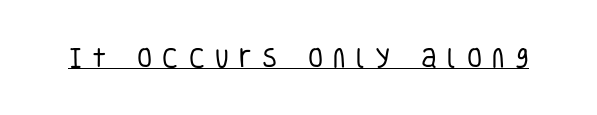
Q: Is the text bold? A: No.
Q: Is the text italic (slanted)? A: No, it is upright.
Q: Is the text underlined? A: Yes.
Q: Is the spacing between letters normal or unusually wide? A: Unusually wide.
